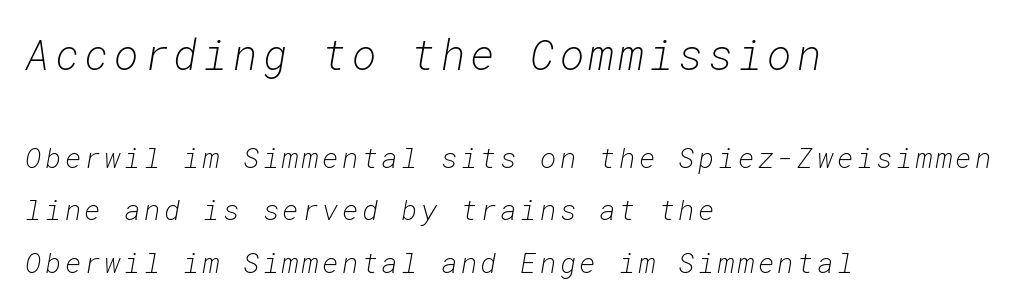
{"italic": "yes", "lean": "right", "slant_degrees": 10, "bold": "no", "weight": "light", "width": "normal", "stroke_contrast": "low", "x_height": "medium", "monospaced": "yes", "underline": "no", "align": "left", "line_spacing_ratio": 1.88, "larger_block": "first", "size_ratio": 1.5, "glyph_px": 42}
